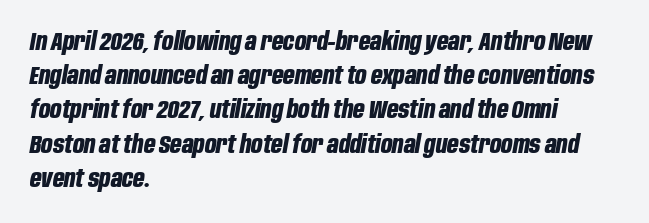
Q: Is the text bold? A: Yes.
Q: Is the text italic (slanted)? A: Yes, it leans right by about 10 degrees.
Q: Is the text underlined? A: No.
Q: How is the paragraph aligned? A: Left-aligned.
Q: Is the spacing between letters normal or unusually wide? A: Normal.
Q: Is the spacing between lines tight, normal or loose? A: Normal.
